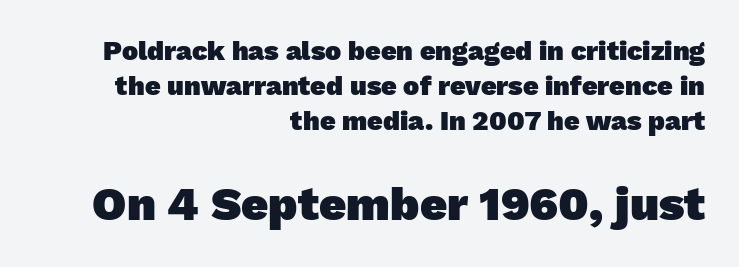
Q: Is the text bold? A: Yes.
Q: Is the typeface a serif or a sans-serif typeface? A: Sans-serif.
Q: Is the text underlined? A: No.
Q: How is the paragraph aligned? A: Right-aligned.
Q: Is the spacing between letters normal or unusually wide? A: Normal.
Q: Is the spacing between lines tight, normal or loose? A: Normal.
Q: Which block of text is set in a larger size, the first (top) or the second (bottom)? A: The second (bottom) one.
Q: Width (condensed, normal, or wide)? A: Normal.
Q: Stroke contrast? A: Low.
Q: x-height? A: Medium.
Q: Monospaced? A: No.
